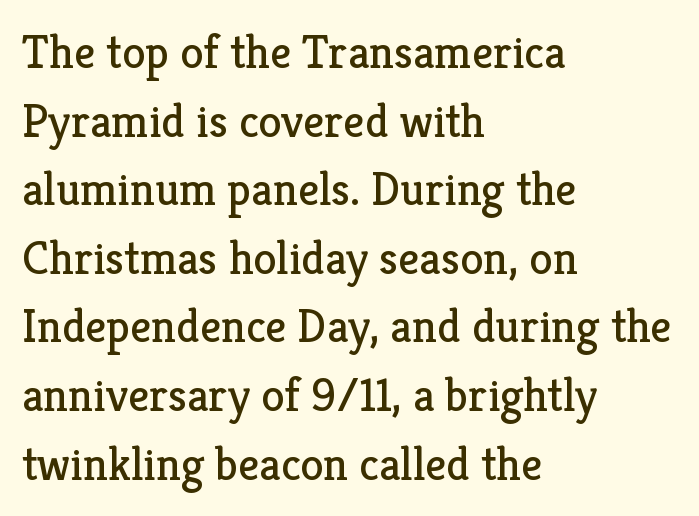
Q: Is the text bold? A: No.
Q: Is the text italic (slanted)? A: No, it is upright.
Q: Is the typeface a serif or a sans-serif typeface? A: Serif.
Q: Is the text underlined? A: No.
Q: How is the paragraph aligned? A: Left-aligned.
Q: Is the spacing between letters normal or unusually wide? A: Normal.
Q: Is the spacing between lines tight, normal or loose? A: Normal.
Q: Width (condensed, normal, or wide)? A: Normal.
Q: Stroke contrast? A: Low.
Q: x-height? A: Medium.
Q: Monospaced? A: No.
